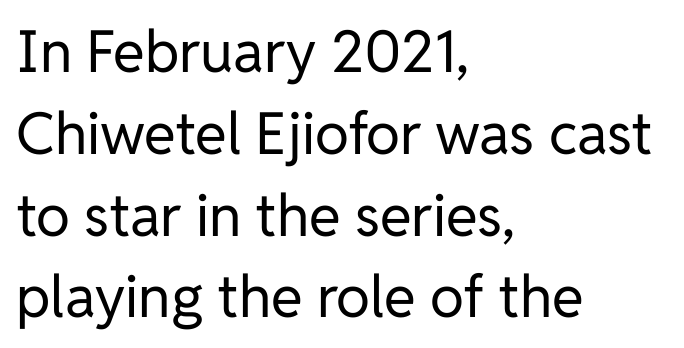
Only glyphs here, with clear space below each row. A typesetter would mark this as roman, not italic. The characters display no serif detailing; their extremities are plain. Counters stay open thanks to moderate or lighter strokes.
